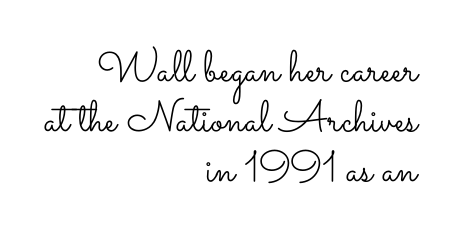
{"bold": "no", "weight": "light", "width": "wide", "stroke_contrast": "low", "x_height": "small", "monospaced": "no", "underline": "no", "align": "right", "line_spacing": "tight", "line_spacing_ratio": 1.14, "letter_spacing": "normal", "letter_spacing_em": 0.0, "glyph_px": 44}
